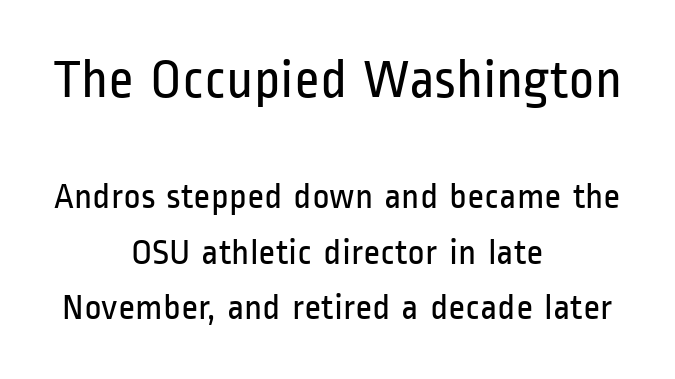
Q: Is the text bold? A: No.
Q: Is the text italic (slanted)? A: No, it is upright.
Q: Is the typeface a serif or a sans-serif typeface? A: Sans-serif.
Q: Is the text underlined? A: No.
Q: How is the paragraph aligned? A: Centered.
Q: Is the spacing between letters normal or unusually wide? A: Normal.
Q: Is the spacing between lines tight, normal or loose? A: Normal.
Q: Which block of text is set in a larger size, the first (top) or the second (bottom)? A: The first (top) one.
Q: Width (condensed, normal, or wide)? A: Condensed.
Q: Stroke contrast? A: Low.
Q: x-height? A: Medium.
Q: Monospaced? A: No.
